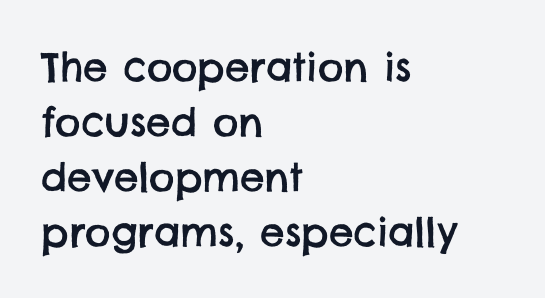
The image shows 39 px sans-serif type; set left-aligned, normal line spacing (1.41x), normal letter spacing, not underlined; low stroke contrast and a large x-height.
